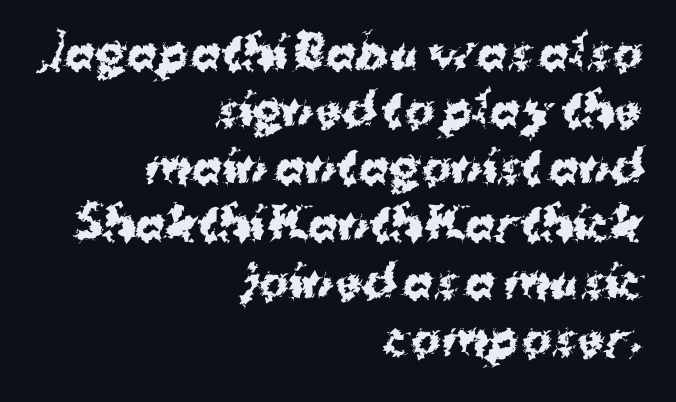
What stands out about the letter spacing? Nothing — it is the standard amount. The glyphs in this specimen are sans serif. The sample has been set heavy, in full bold. Right-aligned paragraph, ragged on the left. Successive baselines arrive at the customary interval.
